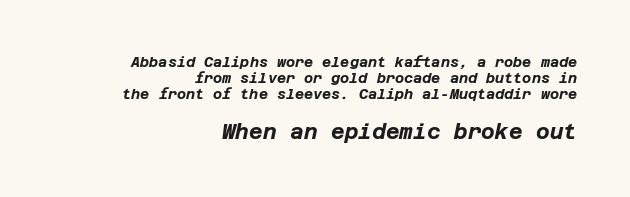
A student would call this right alignment; a typographer would say flush right, rag left. You can tell it's italic because the verticals aren't actually vertical. Notice how thick the strokes are: this is what a full bold looks like. The gaps between neighbouring characters are ordinary and unremarkable. Type size steps up from the first block to the second.
